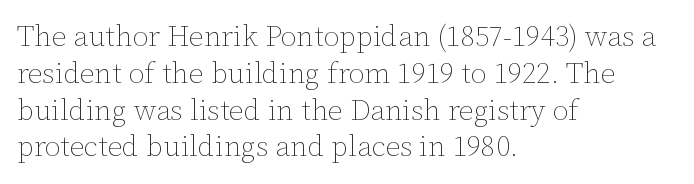
The image shows 29 px thin type, upright; set left-aligned, normal line spacing (1.27x), normal letter spacing, not underlined; low stroke contrast and a medium x-height.
